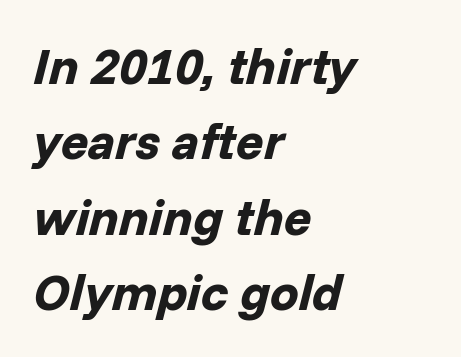
{"italic": "yes", "lean": "right", "slant_degrees": 14, "bold": "yes", "weight": "bold", "width": "normal", "stroke_contrast": "low", "x_height": "medium", "monospaced": "no", "underline": "no", "align": "left", "line_spacing": "normal", "line_spacing_ratio": 1.48, "letter_spacing": "normal", "letter_spacing_em": 0.0, "glyph_px": 51}
